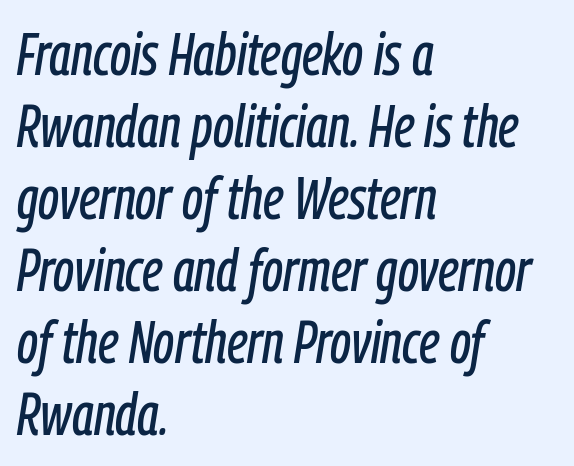
Q: Is the text italic (slanted)? A: Yes, it leans right by about 9 degrees.
Q: Is the text underlined? A: No.
Q: How is the paragraph aligned? A: Left-aligned.
Q: Is the spacing between letters normal or unusually wide? A: Normal.
Q: Width (condensed, normal, or wide)? A: Condensed.
Q: Stroke contrast? A: Low.
Q: x-height? A: Medium.
Q: Monospaced? A: No.
